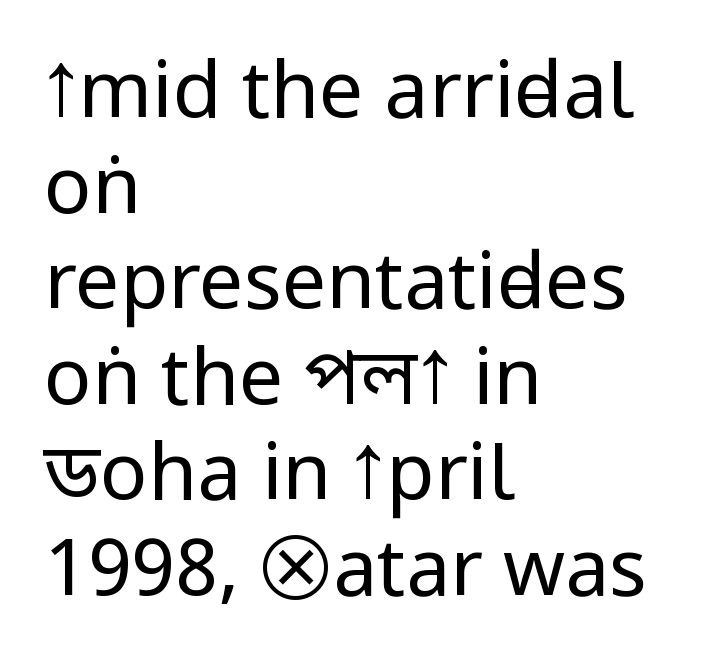
{"serif": "no", "italic": "no", "bold": "no", "weight": "regular", "width": "condensed", "stroke_contrast": "low", "underline": "no", "align": "left", "line_spacing_ratio": 1.21, "letter_spacing": "normal", "letter_spacing_em": 0.0, "glyph_px": 79}
